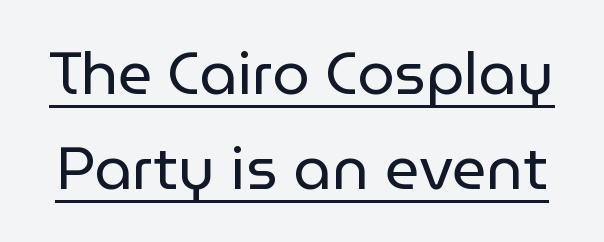
{"serif": "no", "italic": "no", "bold": "no", "weight": "regular", "width": "normal", "stroke_contrast": "low", "x_height": "medium", "monospaced": "no", "underline": "yes", "line_spacing": "normal", "line_spacing_ratio": 1.59, "letter_spacing": "normal", "letter_spacing_em": 0.0, "glyph_px": 60}
